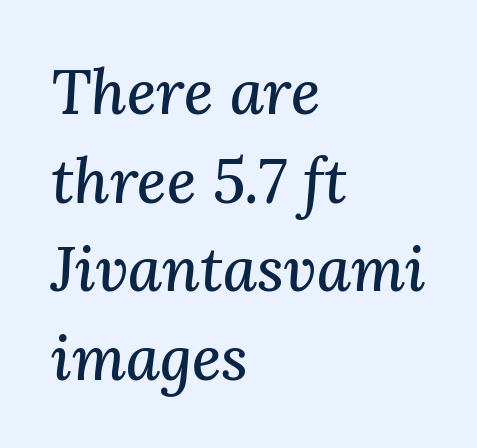
Q: Is the text italic (slanted)? A: Yes, it leans right by about 3 degrees.
Q: Is the typeface a serif or a sans-serif typeface? A: Serif.
Q: Is the text underlined? A: No.
Q: How is the paragraph aligned? A: Left-aligned.
Q: Is the spacing between letters normal or unusually wide? A: Normal.
Q: Is the spacing between lines tight, normal or loose? A: Normal.
Q: Width (condensed, normal, or wide)? A: Normal.
Q: Stroke contrast? A: Medium.
Q: x-height? A: Medium.
Q: Monospaced? A: No.
